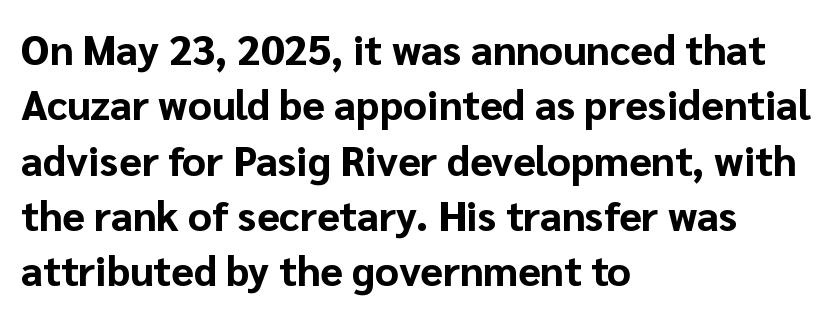
This is sans-serif lettering, the kind often seen on screens and signage. You could call the tracking neutral — neither tight nor loose. Compared with a centered layout, this one pins lines to the left instead. Glance below the letters and you will spot only blank space. Whoever set this chose a conventional vertical rhythm.
